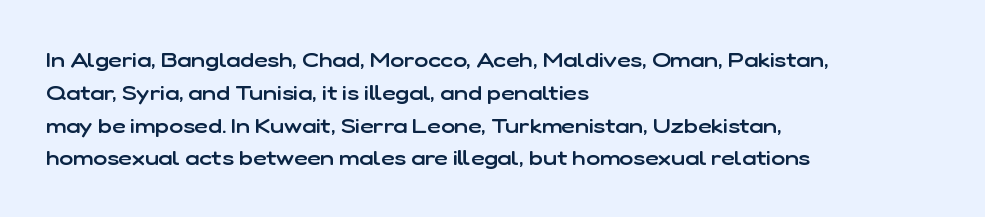
The image shows 21 px text type, upright; set left-aligned, normal line spacing (1.56x), normal letter spacing, not underlined.
